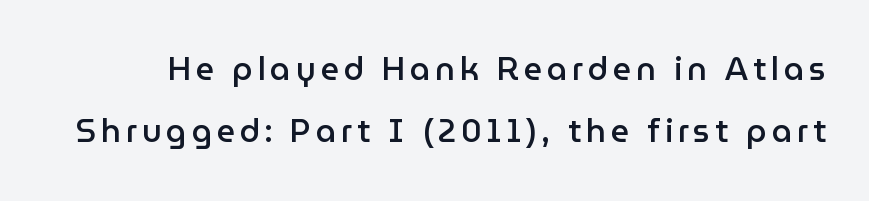
The image shows 32 px semibold sans-serif type, upright; set loose line spacing (1.95x), not underlined; low stroke contrast and a medium x-height.
